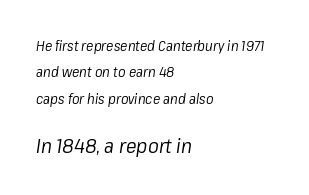
Q: Is the text bold? A: No.
Q: Is the text italic (slanted)? A: Yes, it leans right by about 8 degrees.
Q: Is the text underlined? A: No.
Q: How is the paragraph aligned? A: Left-aligned.
Q: Is the spacing between letters normal or unusually wide? A: Normal.
Q: Which block of text is set in a larger size, the first (top) or the second (bottom)? A: The second (bottom) one.
